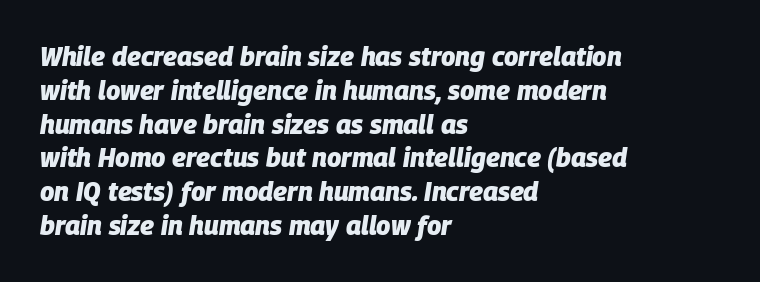
{"italic": "yes", "lean": "right", "slant_degrees": 9, "bold": "yes", "underline": "no", "align": "left", "line_spacing": "normal", "line_spacing_ratio": 1.3, "letter_spacing": "normal", "letter_spacing_em": 0.0, "glyph_px": 26}
